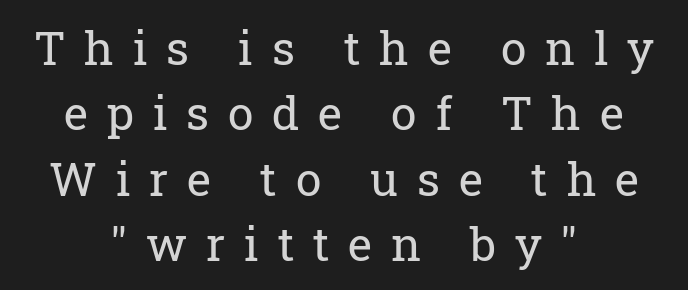
{"serif": "yes", "italic": "no", "bold": "no", "weight": "regular", "width": "normal", "stroke_contrast": "low", "x_height": "medium", "monospaced": "no", "underline": "no", "align": "center", "line_spacing": "normal", "line_spacing_ratio": 1.42, "letter_spacing": "wide", "letter_spacing_em": 0.41, "glyph_px": 46}
